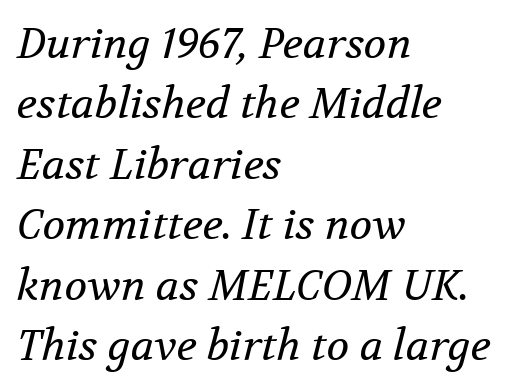
The image shows 42 px regular-weight serif type, italic (leaning right); set left-aligned, normal line spacing (1.44x), normal letter spacing, not underlined; medium stroke contrast and a medium x-height.
